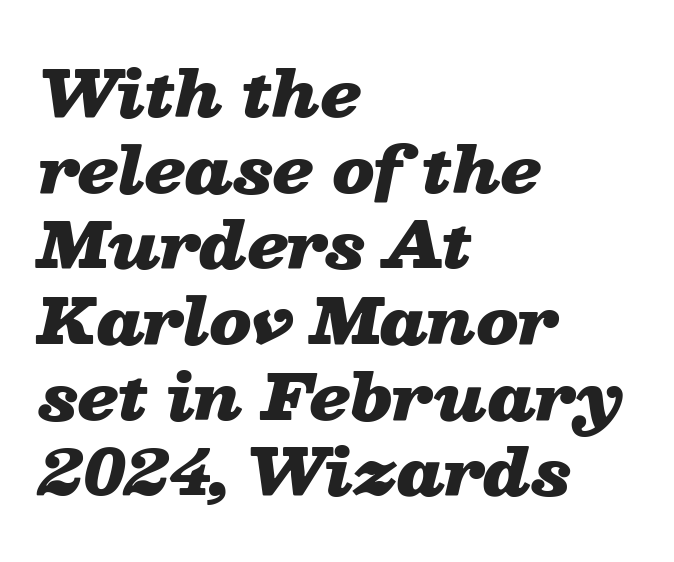
The image shows 62 px heavy, wide type, italic (leaning right); set left-aligned, line spacing 1.22x, normal letter spacing, not underlined; low stroke contrast and a medium x-height.
